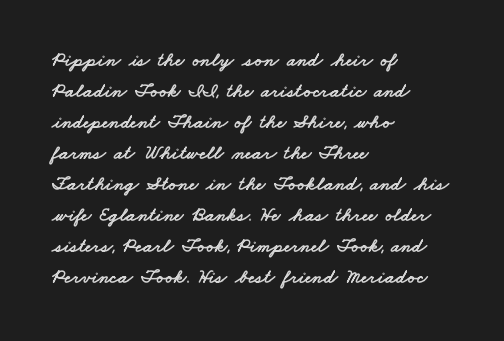
{"underline": "no", "align": "left", "line_spacing": "normal", "line_spacing_ratio": 1.55, "letter_spacing": "normal", "letter_spacing_em": 0.0, "glyph_px": 20}
